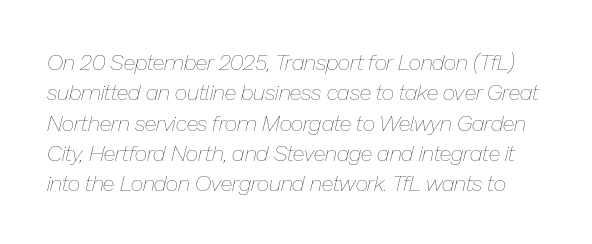
The image shows 22 px text type, italic (leaning right); set normal line spacing (1.38x), normal letter spacing, not underlined.
